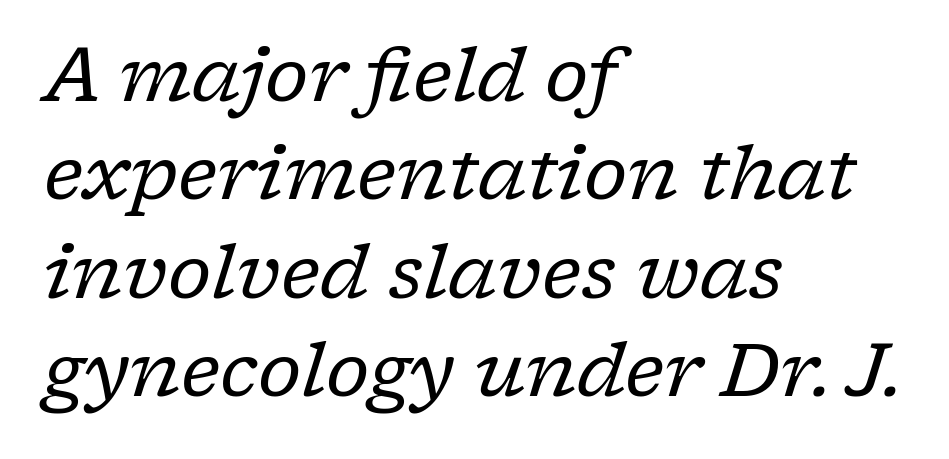
Q: Is the text bold? A: No.
Q: Is the text italic (slanted)? A: Yes, it leans right by about 17 degrees.
Q: Is the typeface a serif or a sans-serif typeface? A: Serif.
Q: Is the text underlined? A: No.
Q: How is the paragraph aligned? A: Left-aligned.
Q: Is the spacing between letters normal or unusually wide? A: Normal.
Q: Is the spacing between lines tight, normal or loose? A: Normal.
Q: Width (condensed, normal, or wide)? A: Normal.
Q: Stroke contrast? A: Low.
Q: x-height? A: Medium.
Q: Monospaced? A: No.
